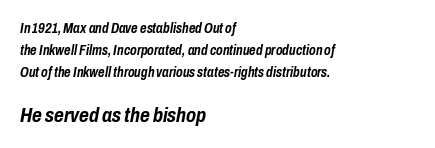
{"italic": "yes", "lean": "right", "slant_degrees": 10, "bold": "yes", "underline": "no", "align": "left", "line_spacing": "normal", "line_spacing_ratio": 1.58, "letter_spacing": "normal", "letter_spacing_em": 0.0, "larger_block": "second", "size_ratio": 1.5, "glyph_px": 21}
